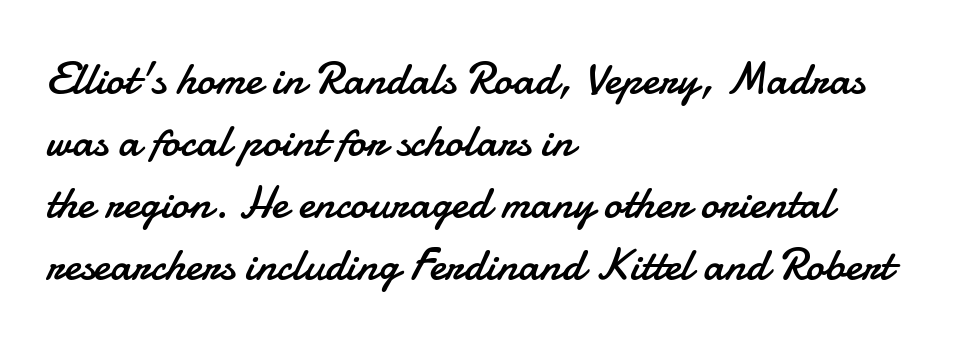
The image shows 46 px regular-weight sans-serif type; set left-aligned, normal line spacing (1.35x), normal letter spacing, not underlined; low stroke contrast and a small x-height.
